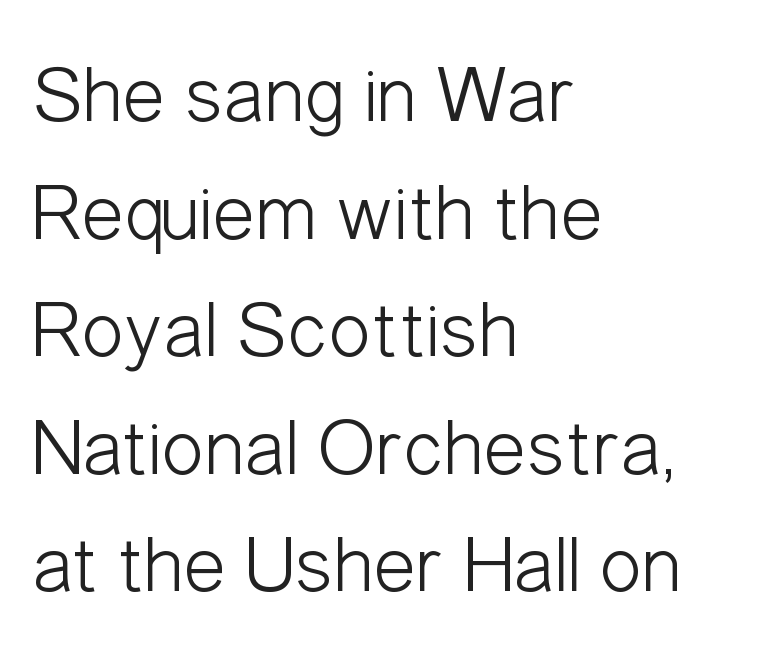
Q: Is the text bold? A: No.
Q: Is the text italic (slanted)? A: No, it is upright.
Q: Is the typeface a serif or a sans-serif typeface? A: Sans-serif.
Q: Is the text underlined? A: No.
Q: How is the paragraph aligned? A: Left-aligned.
Q: Is the spacing between letters normal or unusually wide? A: Normal.
Q: Is the spacing between lines tight, normal or loose? A: Normal.
Q: Width (condensed, normal, or wide)? A: Condensed.
Q: Stroke contrast? A: Low.
Q: x-height? A: Medium.
Q: Monospaced? A: No.
